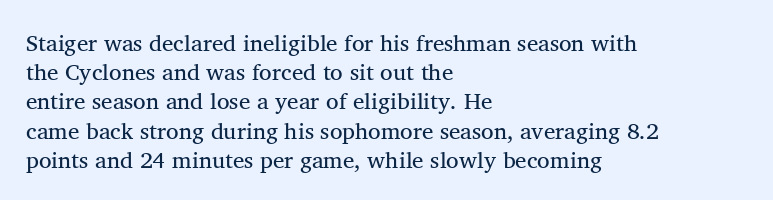
The image shows 23 px text type, upright; set left-aligned, normal line spacing (1.27x), normal letter spacing, not underlined.
